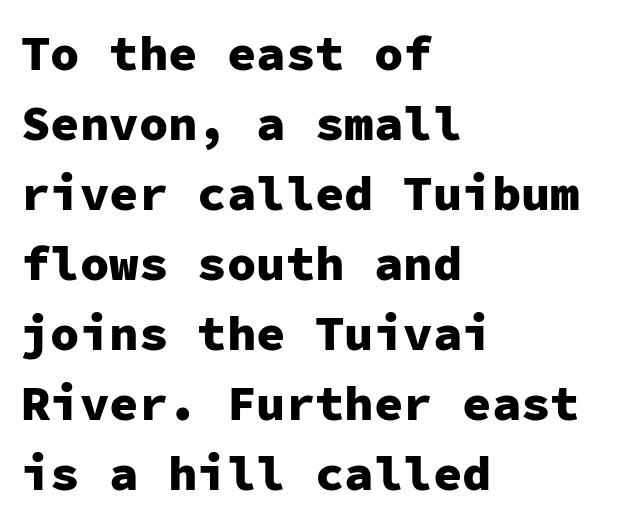
Q: Is the text bold? A: Yes.
Q: Is the text italic (slanted)? A: No, it is upright.
Q: Is the typeface a serif or a sans-serif typeface? A: Sans-serif.
Q: Is the text underlined? A: No.
Q: How is the paragraph aligned? A: Left-aligned.
Q: Is the spacing between letters normal or unusually wide? A: Normal.
Q: Is the spacing between lines tight, normal or loose? A: Normal.
Q: Width (condensed, normal, or wide)? A: Normal.
Q: Stroke contrast? A: Low.
Q: x-height? A: Medium.
Q: Monospaced? A: Yes.
